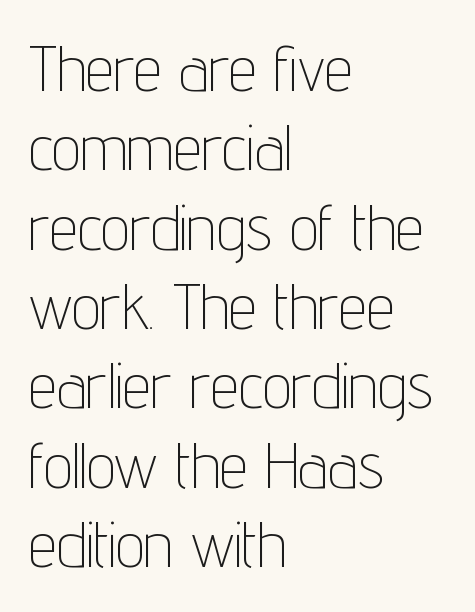
Is the type heavy? It reads as light-to-regular instead. Spacing verdict: proportional, widths tailored to each character. Which margin do the lines hug? The left one — the right edge is uneven. Type without underlining. The typeface chosen for these lines omits serifs.
